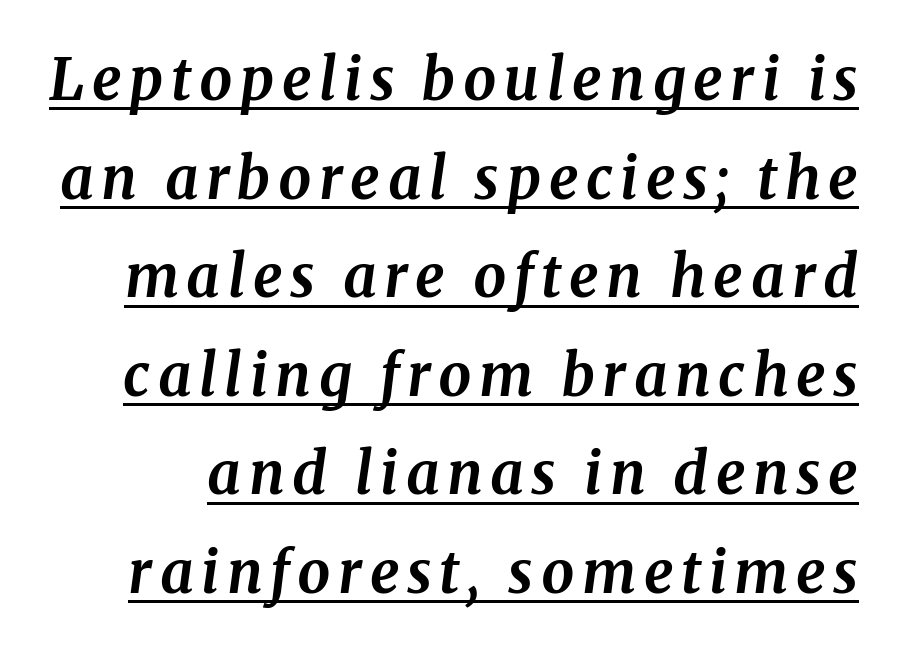
{"serif": "yes", "italic": "yes", "lean": "right", "slant_degrees": 8, "bold": "yes", "weight": "bold", "width": "normal", "stroke_contrast": "medium", "x_height": "medium", "monospaced": "no", "underline": "yes", "line_spacing": "normal", "line_spacing_ratio": 1.7, "glyph_px": 58}
